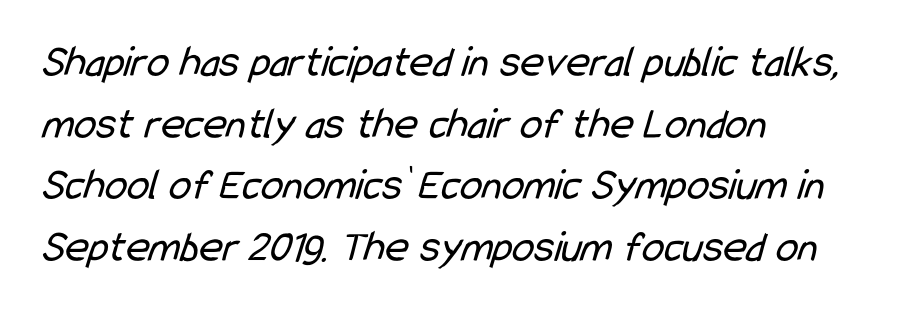
{"serif": "no", "bold": "no", "weight": "regular", "width": "condensed", "stroke_contrast": "low", "x_height": "medium", "monospaced": "no", "underline": "no", "align": "left", "line_spacing": "normal", "line_spacing_ratio": 1.37, "letter_spacing": "normal", "letter_spacing_em": 0.0, "glyph_px": 45}
